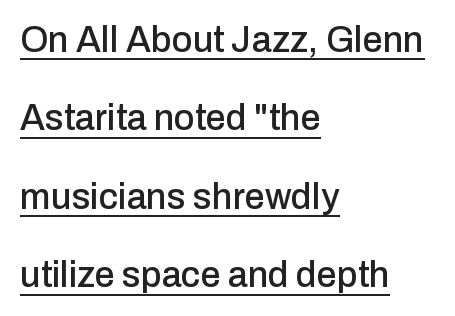
The image shows 36 px sans-serif type, upright; set left-aligned, loose line spacing (2.18x), normal letter spacing, underlined; low stroke contrast and a medium x-height.
